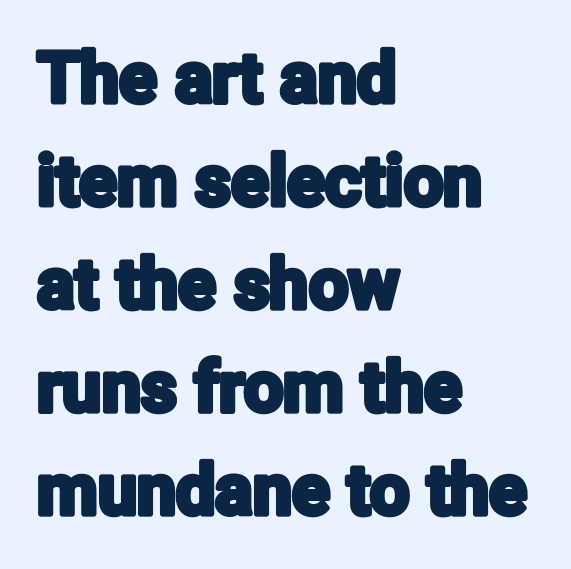
The image shows 70 px condensed sans-serif type, upright; set left-aligned, normal line spacing (1.47x), normal letter spacing, not underlined; low stroke contrast and a medium x-height.
